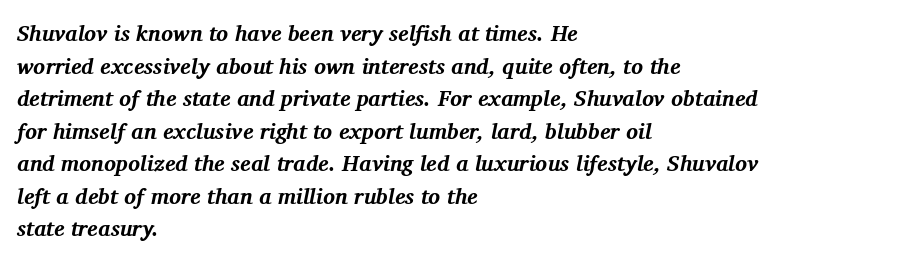
Glyph-to-glyph distance matches everyday printed text. Style check: oblique. The lines sit at an ordinary, default distance from one another. The sample has been set heavy, in full bold. Underlining? Definitely not there. The rendering anchors every line to the left-hand side.
